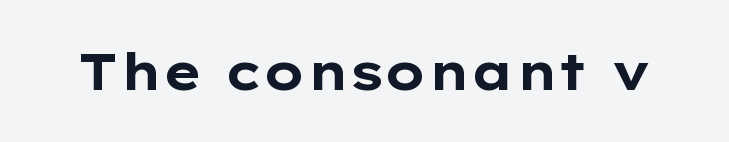
Q: Is the text bold? A: Yes.
Q: Is the text italic (slanted)? A: No, it is upright.
Q: Is the typeface a serif or a sans-serif typeface? A: Sans-serif.
Q: Is the text underlined? A: No.
Q: Is the spacing between letters normal or unusually wide? A: Normal.
Q: Width (condensed, normal, or wide)? A: Wide.
Q: Stroke contrast? A: Low.
Q: x-height? A: Medium.
Q: Monospaced? A: No.
